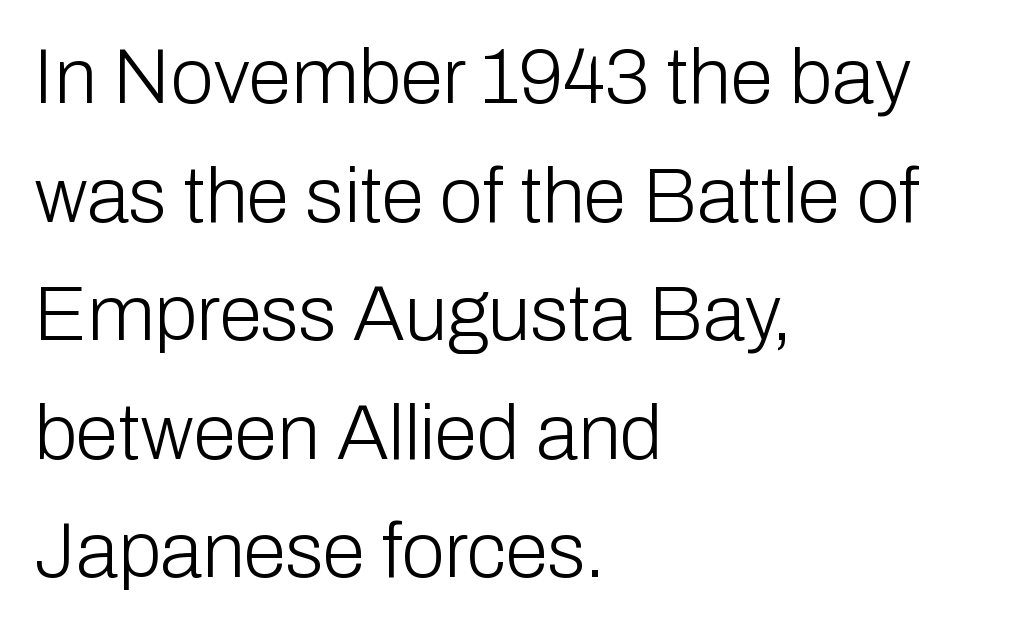
{"serif": "no", "italic": "no", "bold": "no", "weight": "light", "width": "normal", "stroke_contrast": "low", "x_height": "medium", "monospaced": "no", "underline": "no", "align": "left", "line_spacing": "normal", "line_spacing_ratio": 1.52, "letter_spacing": "normal", "letter_spacing_em": 0.0, "glyph_px": 78}
